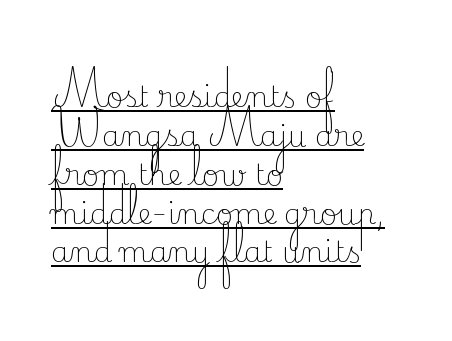
Every character sits straight up, as roman type does. No extra tracking has been applied to these lines. Reading down the column, the eye jumps a familiar distance to each next line. Serif or sans? Serif — the stroke terminals have little feet. Honestly, the underline is the first thing you notice here.
